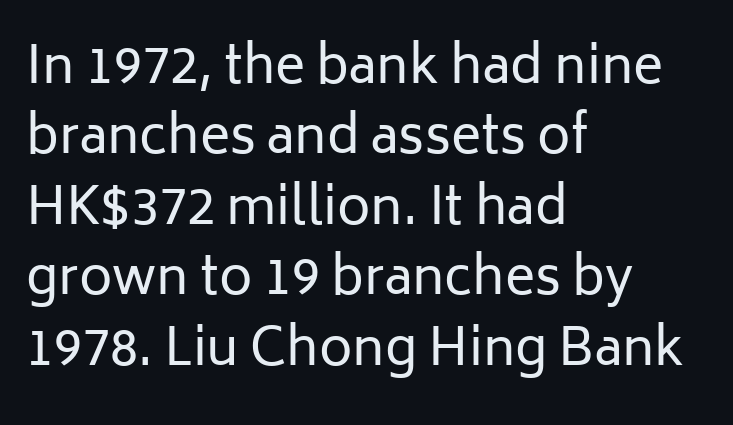
The image shows 51 px regular-weight sans-serif type, upright; set left-aligned, normal line spacing (1.38x), normal letter spacing, not underlined; low stroke contrast and a medium x-height.
